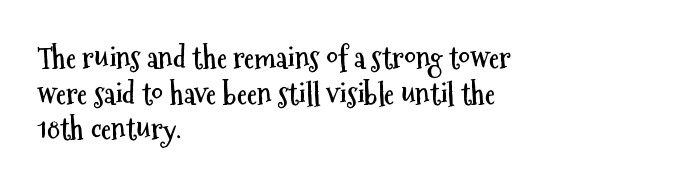
Every row of glyphs begins at an identical x-position on the left. The glyphs are unaccompanied by any horizontal stroke below them. Unlike a traditional serif, this face leaves its strokes unadorned. Bold? Absolutely — the strokes are thick and heavy. Here the designer chose a conventional face with non-uniform glyph widths. There is no visible air inserted between adjacent glyphs.
